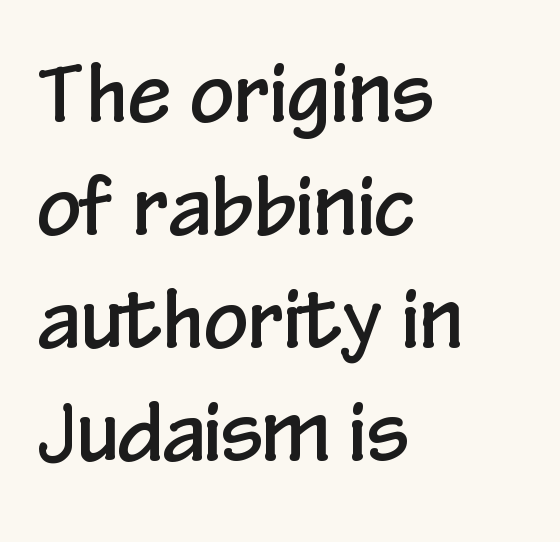
The image shows 78 px condensed sans-serif type, upright; set left-aligned, normal line spacing (1.45x), normal letter spacing, not underlined; low stroke contrast and a medium x-height.
